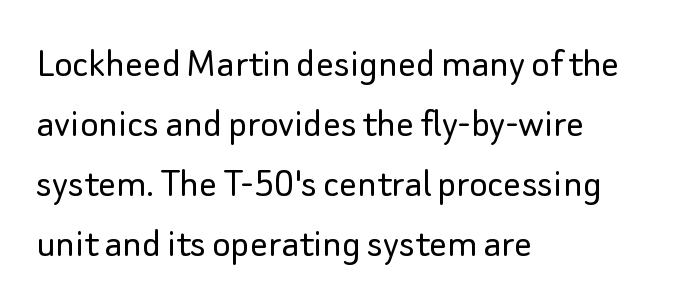
{"serif": "no", "italic": "no", "bold": "no", "weight": "light", "width": "normal", "stroke_contrast": "low", "x_height": "small", "monospaced": "no", "underline": "no", "align": "left", "line_spacing": "normal", "line_spacing_ratio": 1.36, "letter_spacing": "normal", "letter_spacing_em": 0.0, "glyph_px": 44}
